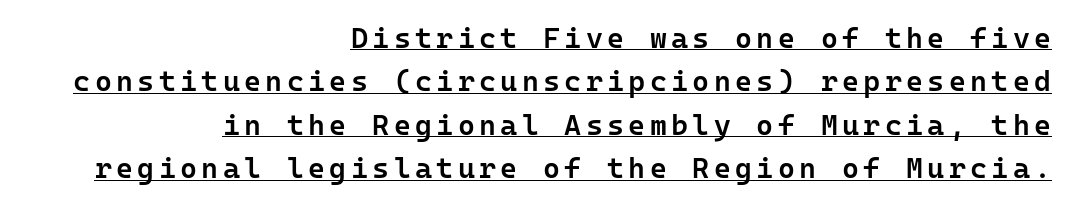
{"serif": "no", "italic": "no", "bold": "semi", "weight": "semibold", "width": "normal", "stroke_contrast": "low", "x_height": "medium", "monospaced": "yes", "underline": "yes", "align": "right", "line_spacing": "normal", "line_spacing_ratio": 1.5, "glyph_px": 29}
